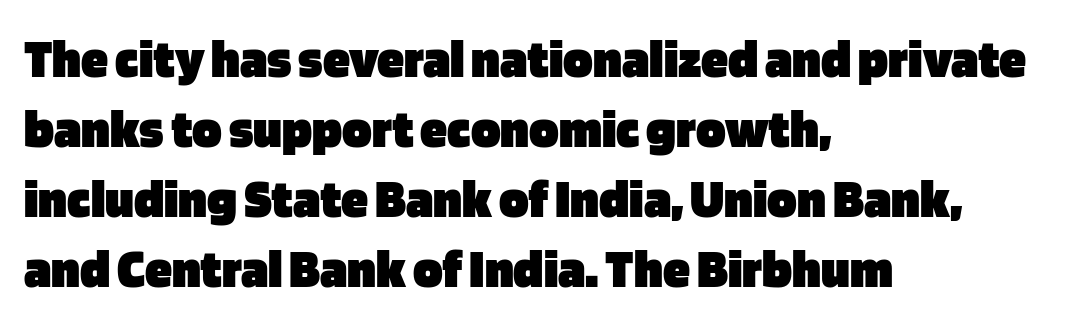
The image shows 55 px heavy sans-serif type, upright; set left-aligned, normal line spacing (1.27x), normal letter spacing, not underlined; low stroke contrast and a large x-height.
